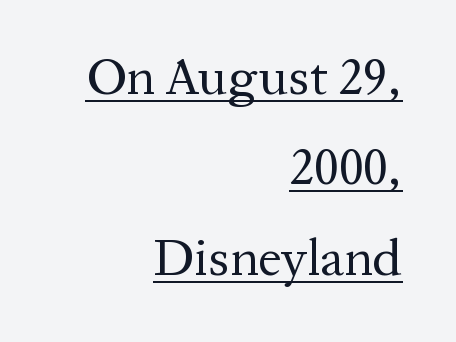
Caption: multi-line text, flush right, ragged left. Check the space under the baseline: a stroke is drawn there. The type family on display is of the serif kind. Compared with typical body copy, the letter spacing here is the same. Rendered with straight, roman letterforms.
